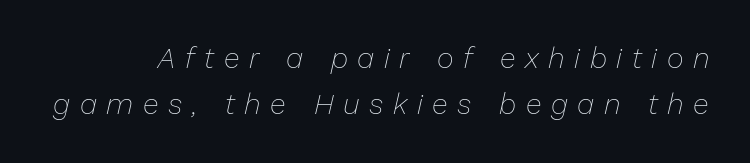
Q: Is the text bold? A: No.
Q: Is the text italic (slanted)? A: Yes, it leans right by about 13 degrees.
Q: Is the text underlined? A: No.
Q: Is the spacing between letters normal or unusually wide? A: Unusually wide.
Q: Is the spacing between lines tight, normal or loose? A: Normal.
Q: Width (condensed, normal, or wide)? A: Normal.
Q: Stroke contrast? A: Low.
Q: x-height? A: Medium.
Q: Monospaced? A: No.
